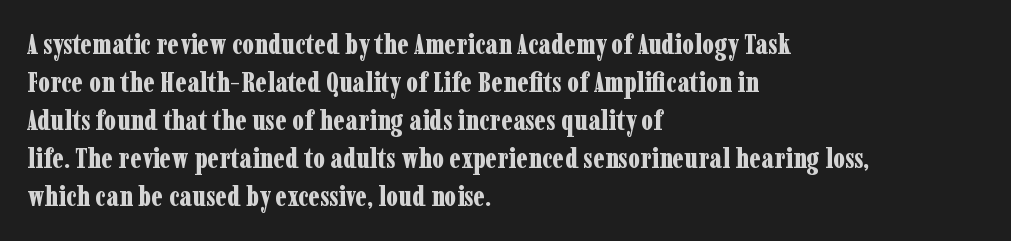
{"serif": "yes", "italic": "no", "bold": "yes", "weight": "bold", "width": "condensed", "stroke_contrast": "low", "x_height": "medium", "monospaced": "no", "underline": "no", "align": "left", "line_spacing": "normal", "line_spacing_ratio": 1.36, "letter_spacing": "normal", "letter_spacing_em": 0.0, "glyph_px": 28}
